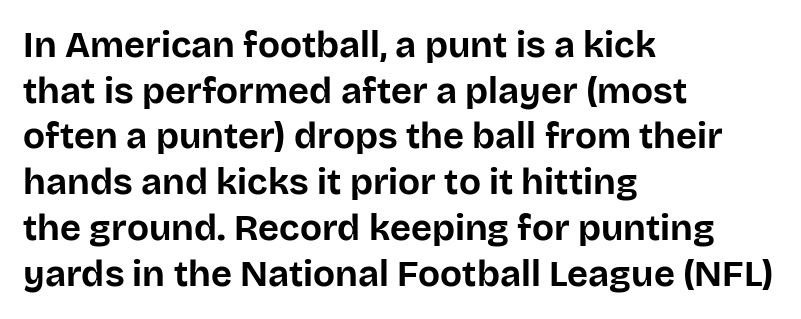
The image shows 36 px bold sans-serif type, upright; set left-aligned, normal line spacing (1.27x), normal letter spacing, not underlined; low stroke contrast and a large x-height.
